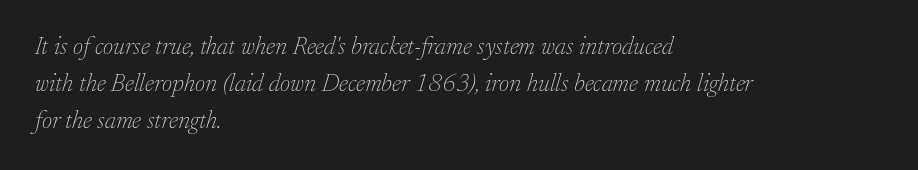
The setting favours the left margin, as ordinary paragraphs usually do. Each stroke keeps to a modest, everyday thickness or less. The type is set solid horizontally, with unmodified tracking. The rendering uses a moderate line-height, typical for paragraphs.
